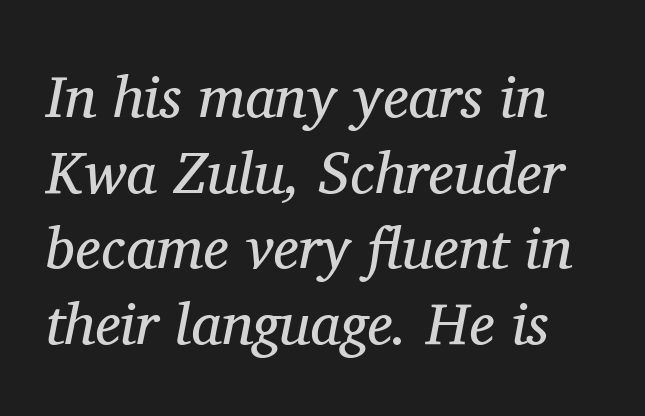
{"serif": "yes", "italic": "yes", "lean": "right", "slant_degrees": 11, "bold": "no", "weight": "regular", "width": "normal", "stroke_contrast": "medium", "x_height": "medium", "monospaced": "no", "underline": "no", "line_spacing": "normal", "line_spacing_ratio": 1.28, "letter_spacing": "normal", "letter_spacing_em": 0.0, "glyph_px": 59}
